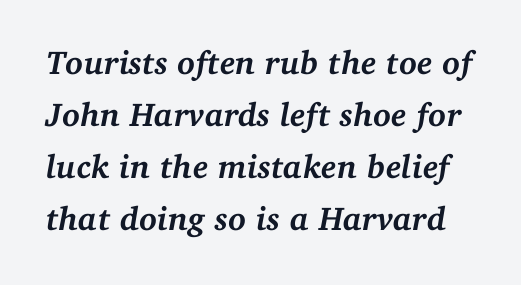
The image shows 33 px semibold serif type, italic (leaning right); set normal line spacing (1.58x), normal letter spacing, not underlined; medium stroke contrast and a medium x-height.
